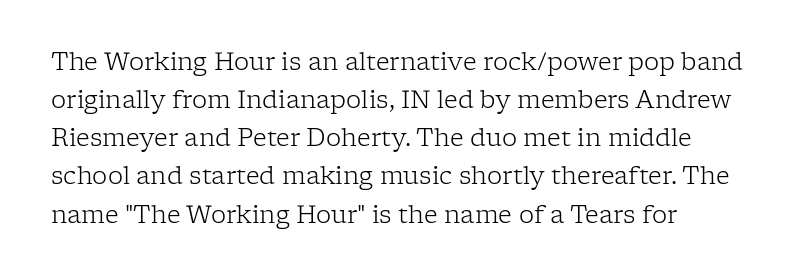
You could call the tracking neutral — neither tight nor loose. The letterforms sit at book weight or below. Leading: standard. Designer's note — italics off, roman on. Any mark beneath the type? The region is blank.
